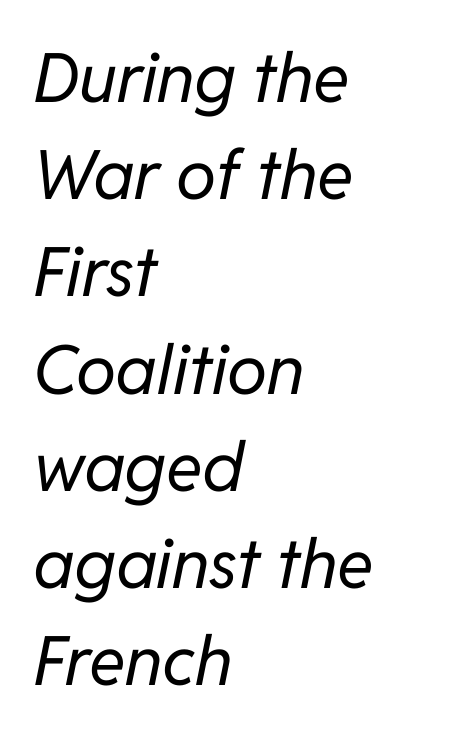
Vertically, the passage feels balanced, rows spaced as you'd expect. You could not count columns in this text — the font is proportionally spaced. Stroke mass is kept to a normal reading level or below. Nobody touched the tracking dial on this one. Decoration check: the copy has no underline. Typeset ragged right — the left edge is the straight one.
